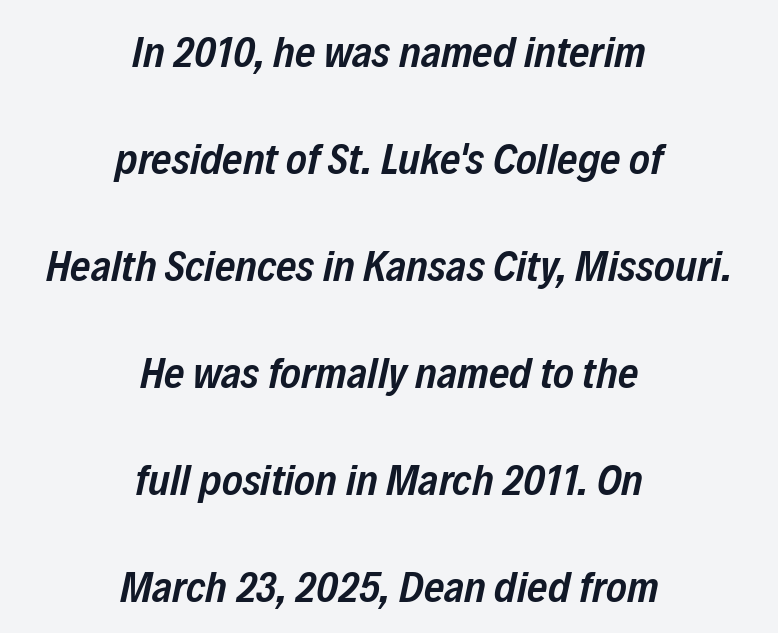
The image shows 44 px semibold, condensed type, italic (leaning right); set centered, loose line spacing (2.43x), normal letter spacing, not underlined; low stroke contrast and a medium x-height.
